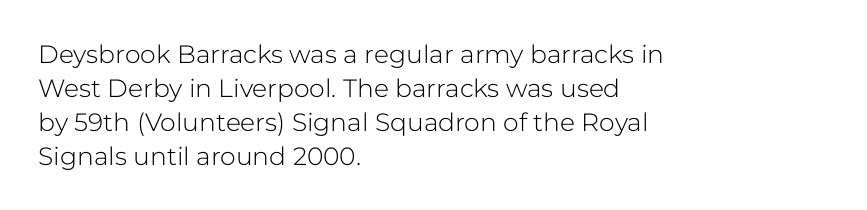
Q: Is the text bold? A: No.
Q: Is the text italic (slanted)? A: No, it is upright.
Q: Is the text underlined? A: No.
Q: How is the paragraph aligned? A: Left-aligned.
Q: Is the spacing between letters normal or unusually wide? A: Normal.
Q: Is the spacing between lines tight, normal or loose? A: Normal.
